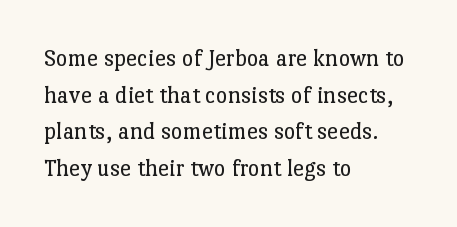
The image shows 25 px text type, upright; set left-aligned, normal line spacing (1.47x), normal letter spacing, not underlined.
